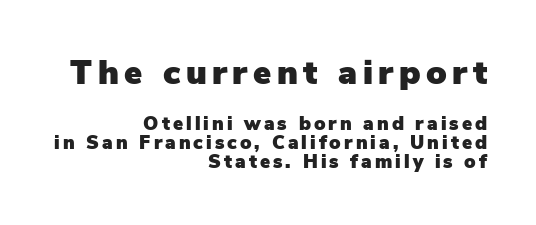
{"serif": "no", "italic": "no", "width": "normal", "stroke_contrast": "low", "x_height": "medium", "monospaced": "no", "underline": "no", "align": "right", "line_spacing": "tight", "line_spacing_ratio": 1.0, "larger_block": "first", "size_ratio": 1.79, "glyph_px": 34}
